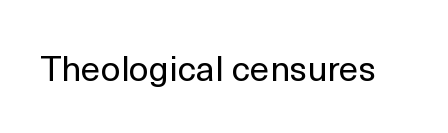
Q: Is the text bold? A: No.
Q: Is the text italic (slanted)? A: No, it is upright.
Q: Is the typeface a serif or a sans-serif typeface? A: Sans-serif.
Q: Is the text underlined? A: No.
Q: Is the spacing between letters normal or unusually wide? A: Normal.
Q: Width (condensed, normal, or wide)? A: Normal.
Q: x-height? A: Medium.
Q: Monospaced? A: No.
